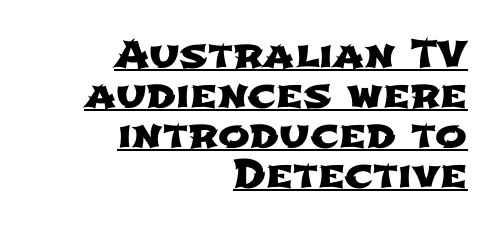
{"serif": "no", "width": "wide", "stroke_contrast": "low", "x_height": "medium", "monospaced": "no", "underline": "yes", "align": "right", "line_spacing": "tight", "line_spacing_ratio": 1.05, "letter_spacing": "normal", "letter_spacing_em": 0.0, "glyph_px": 38}
